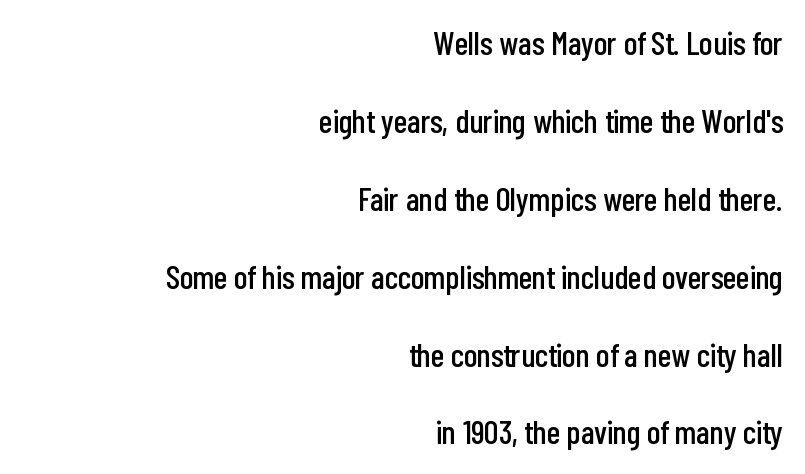
Any mark beneath the type? The region is blank. The block of text is sparse from top to bottom, with ample space between rows. Does the type have serifs? No, each stem ends abruptly. This is roman type, the default non-slanted kind.
